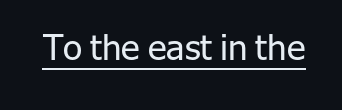
The image shows 35 px regular-weight sans-serif type, upright; set normal letter spacing, underlined; low stroke contrast and a medium x-height.
